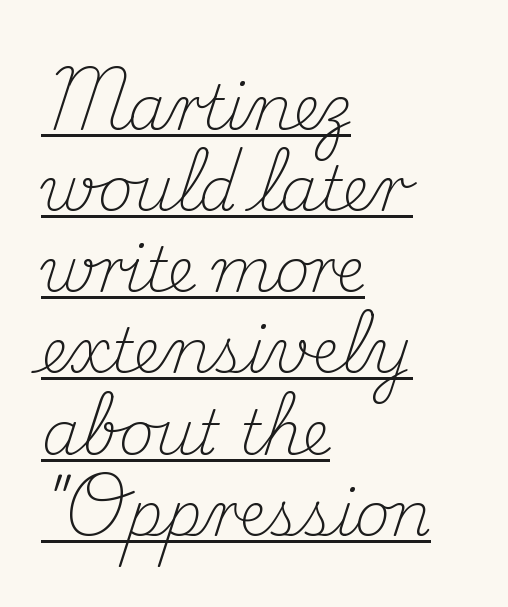
Q: Is the text bold? A: No.
Q: Is the text italic (slanted)? A: Yes.
Q: Is the typeface a serif or a sans-serif typeface? A: Serif.
Q: Is the text underlined? A: Yes.
Q: How is the paragraph aligned? A: Left-aligned.
Q: Is the spacing between letters normal or unusually wide? A: Normal.
Q: Is the spacing between lines tight, normal or loose? A: Normal.
Q: Width (condensed, normal, or wide)? A: Normal.
Q: Stroke contrast? A: Medium.
Q: x-height? A: Small.
Q: Monospaced? A: No.
